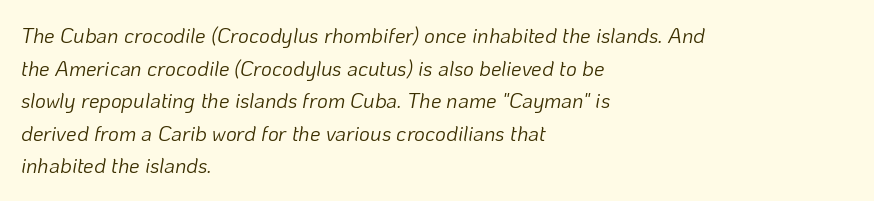
The image shows 21 px text type, italic (leaning right); set left-aligned, normal line spacing (1.55x), normal letter spacing, not underlined.
